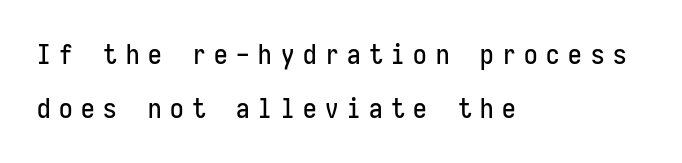
The image shows 27 px text type, upright; set left-aligned, loose line spacing (2.0x), unusually wide letter spacing (+0.32 em), not underlined.
